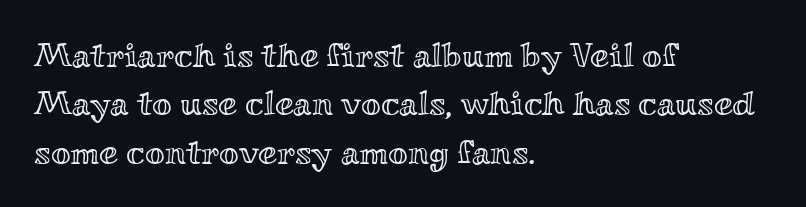
Q: Is the text italic (slanted)? A: No, it is upright.
Q: Is the text underlined? A: No.
Q: How is the paragraph aligned? A: Left-aligned.
Q: Is the spacing between letters normal or unusually wide? A: Normal.
Q: Is the spacing between lines tight, normal or loose? A: Normal.
Q: Width (condensed, normal, or wide)? A: Wide.
Q: x-height? A: Small.
Q: Monospaced? A: No.
